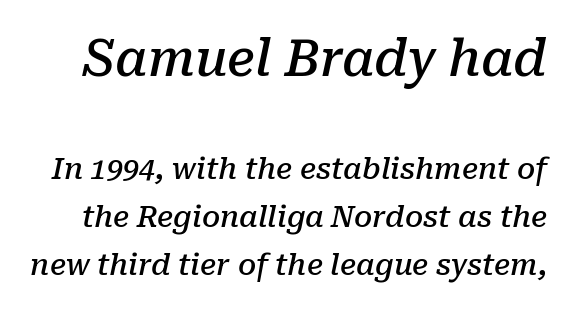
Q: Is the text bold? A: Semi-bold.
Q: Is the text italic (slanted)? A: Yes, it leans right by about 10 degrees.
Q: Is the typeface a serif or a sans-serif typeface? A: Serif.
Q: Is the text underlined? A: No.
Q: Is the spacing between letters normal or unusually wide? A: Normal.
Q: Is the spacing between lines tight, normal or loose? A: Normal.
Q: Which block of text is set in a larger size, the first (top) or the second (bottom)? A: The first (top) one.
Q: Width (condensed, normal, or wide)? A: Normal.
Q: Stroke contrast? A: Low.
Q: x-height? A: Medium.
Q: Monospaced? A: No.
